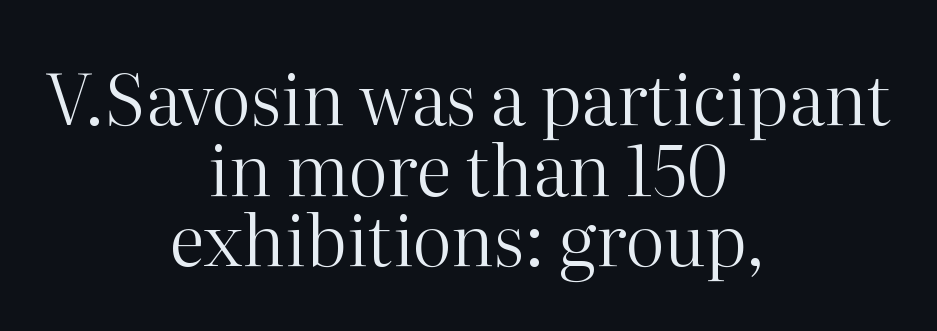
Q: Is the text bold? A: No.
Q: Is the text italic (slanted)? A: No, it is upright.
Q: Is the typeface a serif or a sans-serif typeface? A: Serif.
Q: Is the text underlined? A: No.
Q: How is the paragraph aligned? A: Centered.
Q: Is the spacing between letters normal or unusually wide? A: Normal.
Q: Is the spacing between lines tight, normal or loose? A: Tight.
Q: Width (condensed, normal, or wide)? A: Normal.
Q: Stroke contrast? A: High.
Q: x-height? A: Medium.
Q: Monospaced? A: No.
